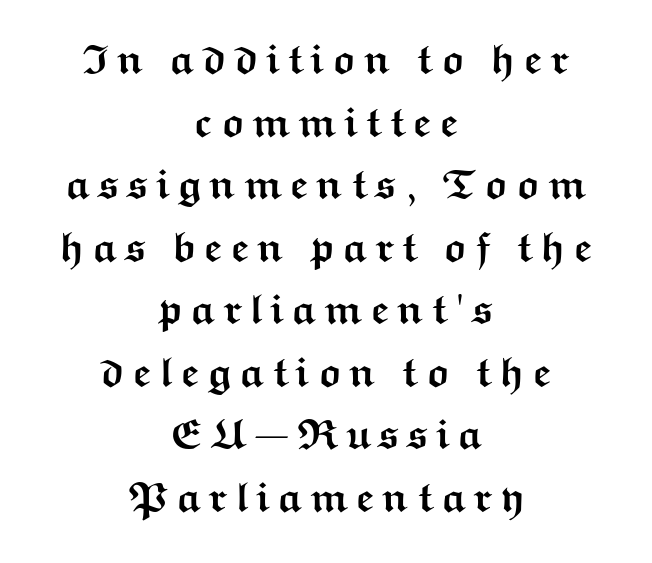
Q: Is the text bold? A: Yes.
Q: Is the text italic (slanted)? A: No, it is upright.
Q: Is the typeface a serif or a sans-serif typeface? A: Sans-serif.
Q: Is the text underlined? A: No.
Q: How is the paragraph aligned? A: Centered.
Q: Is the spacing between lines tight, normal or loose? A: Normal.
Q: Width (condensed, normal, or wide)? A: Wide.
Q: Stroke contrast? A: Medium.
Q: x-height? A: Medium.
Q: Monospaced? A: No.
